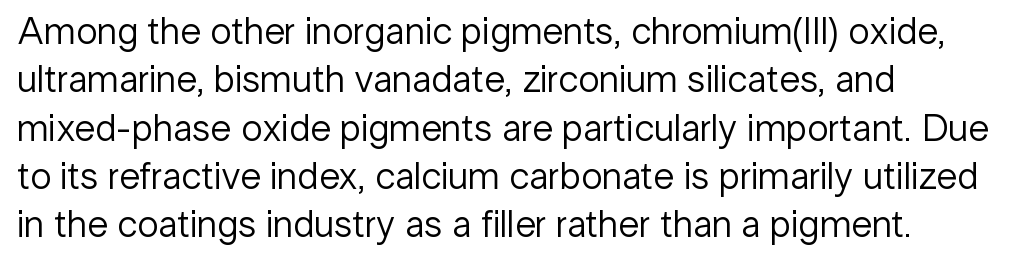
The lines in this sample share a left origin and differ only in where they stop. Counters stay open thanks to moderate or lighter strokes. Examine the stroke ends and you'll find no serifs. Caption: standard tracking, unaltered. The space beneath each line is pristine and unruled.
